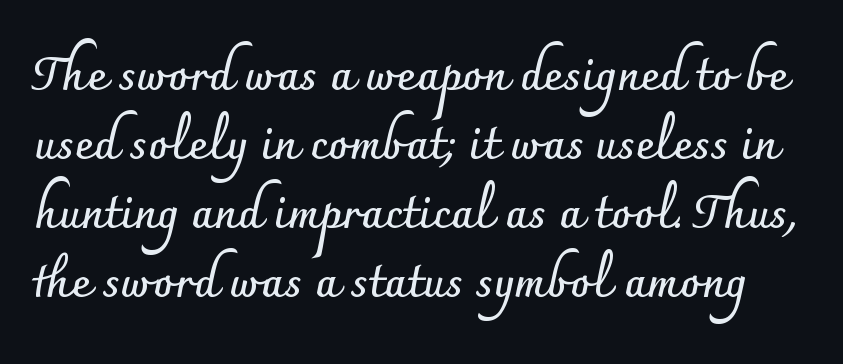
The image shows 46 px semibold sans-serif type; set normal line spacing (1.5x), normal letter spacing, not underlined; low stroke contrast and a small x-height.
